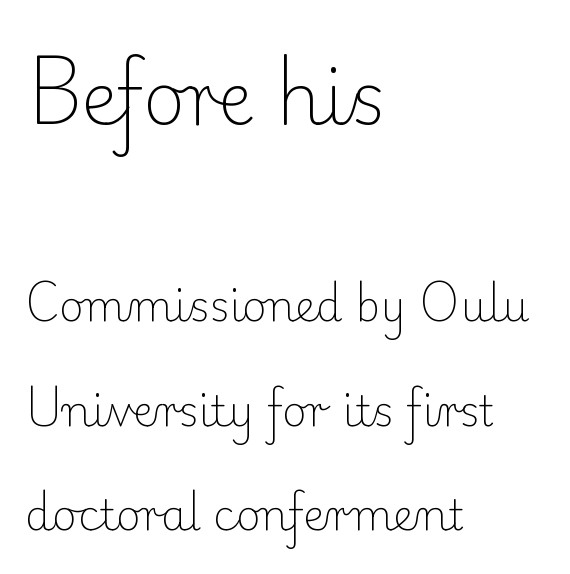
{"serif": "yes", "italic": "no", "bold": "no", "weight": "light", "width": "normal", "stroke_contrast": "low", "x_height": "small", "monospaced": "no", "underline": "no", "align": "left", "line_spacing": "loose", "line_spacing_ratio": 2.48, "letter_spacing": "normal", "letter_spacing_em": 0.0, "larger_block": "first", "size_ratio": 1.74, "glyph_px": 73}
